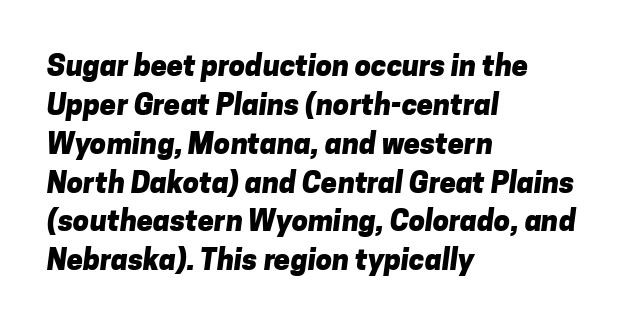
Clear beneath every line of the passage. You could not count columns in this text — the font is proportionally spaced. The space between consecutive lines is moderate. A student would call this left alignment; a typographer would say flush left, rag right. Notice how thick the strokes are: this is what a full bold looks like. This sample uses a sans-serif face.
